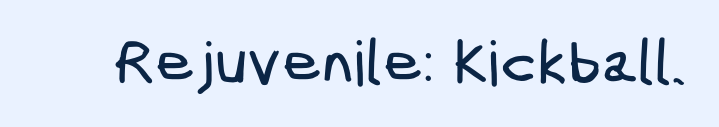
{"serif": "no", "width": "condensed", "stroke_contrast": "low", "x_height": "medium", "underline": "no", "letter_spacing": "normal", "letter_spacing_em": 0.0, "glyph_px": 62}
